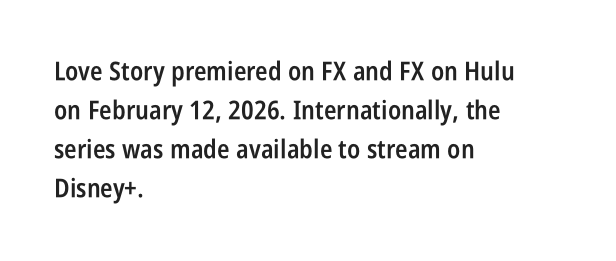
The image shows 26 px text type, upright; set left-aligned, normal line spacing (1.5x), normal letter spacing, not underlined.
